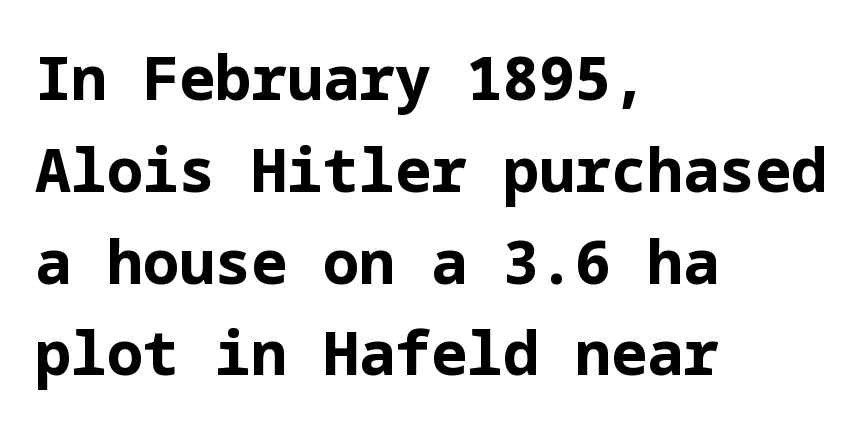
The image shows 60 px bold sans-serif type, upright; set left-aligned, normal line spacing (1.53x), normal letter spacing, not underlined; low stroke contrast and a medium x-height.
